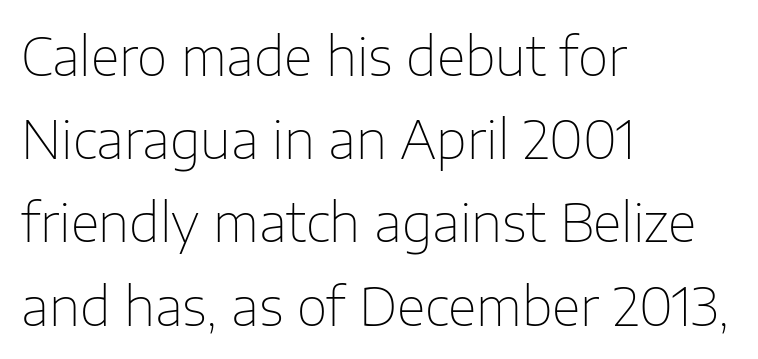
{"serif": "no", "italic": "no", "bold": "no", "weight": "thin", "width": "normal", "stroke_contrast": "low", "x_height": "medium", "monospaced": "no", "underline": "no", "align": "left", "line_spacing": "normal", "line_spacing_ratio": 1.57, "letter_spacing": "normal", "letter_spacing_em": 0.0, "glyph_px": 53}
